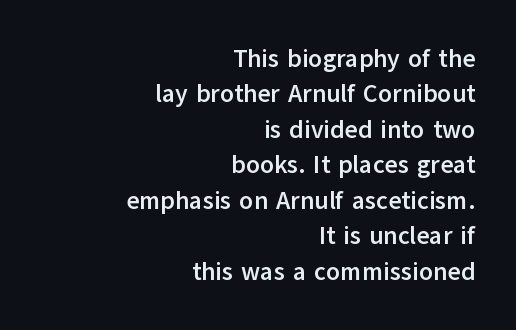
The specimen reads as upright at a glance. Glance below the letters and you will spot only blank space. If you drew a ruler down the right edge, every line would touch it. Leading: standard. The face used here is rendered with its standard letterfit.
